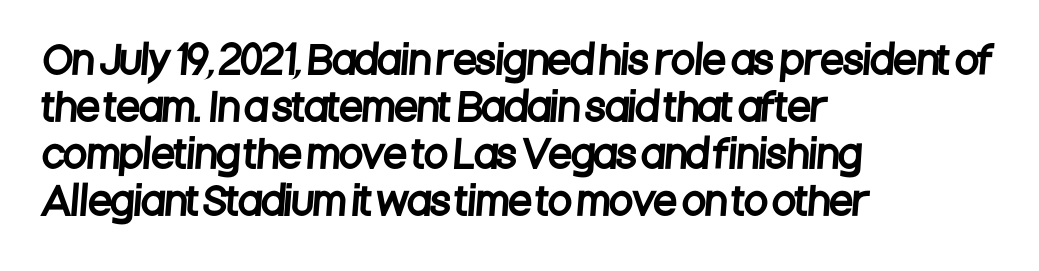
The image shows 38 px condensed sans-serif type; set left-aligned, line spacing 1.24x, normal letter spacing, not underlined; low stroke contrast and a large x-height.
